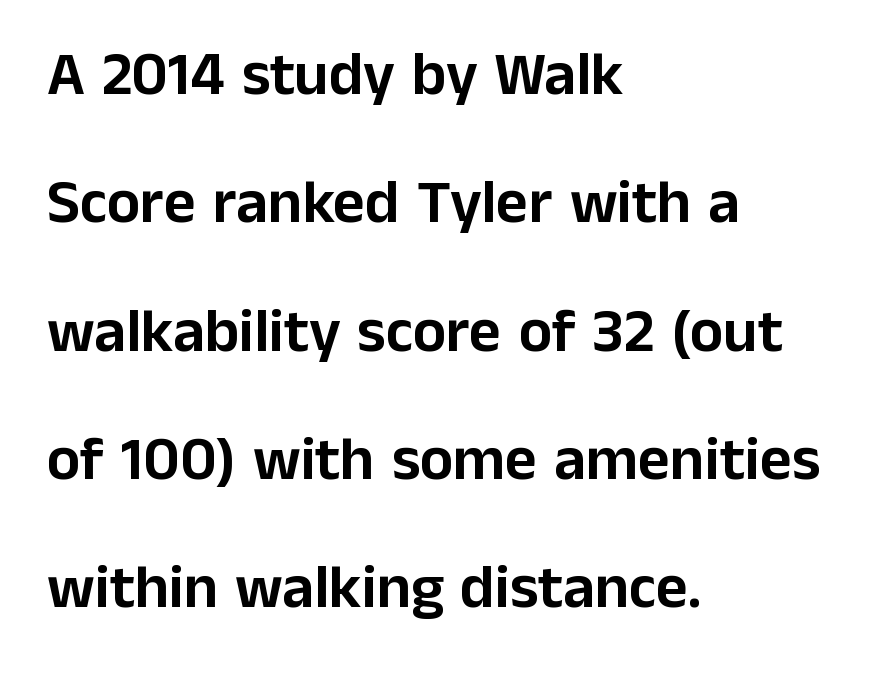
The image shows 62 px sans-serif type, upright; set left-aligned, loose line spacing (2.07x), normal letter spacing, not underlined; low stroke contrast and a medium x-height.
